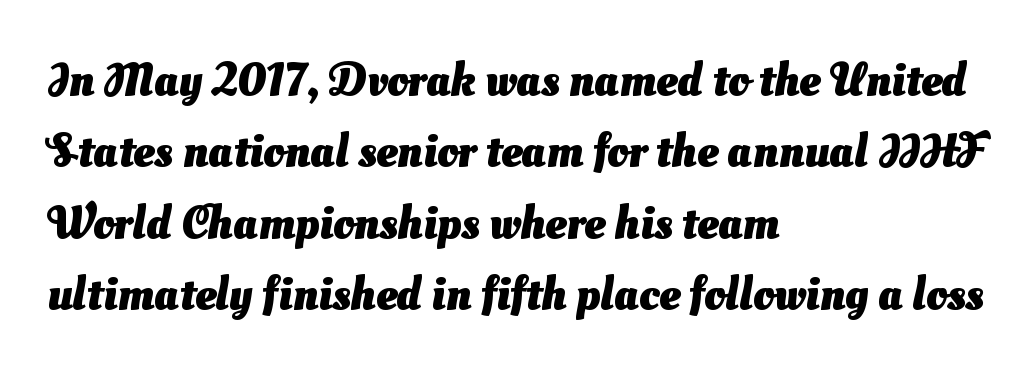
Q: Is the text bold? A: Yes.
Q: Is the typeface a serif or a sans-serif typeface? A: Sans-serif.
Q: Is the text underlined? A: No.
Q: How is the paragraph aligned? A: Left-aligned.
Q: Is the spacing between letters normal or unusually wide? A: Normal.
Q: Is the spacing between lines tight, normal or loose? A: Normal.
Q: Width (condensed, normal, or wide)? A: Normal.
Q: Stroke contrast? A: Medium.
Q: x-height? A: Small.
Q: Monospaced? A: No.
